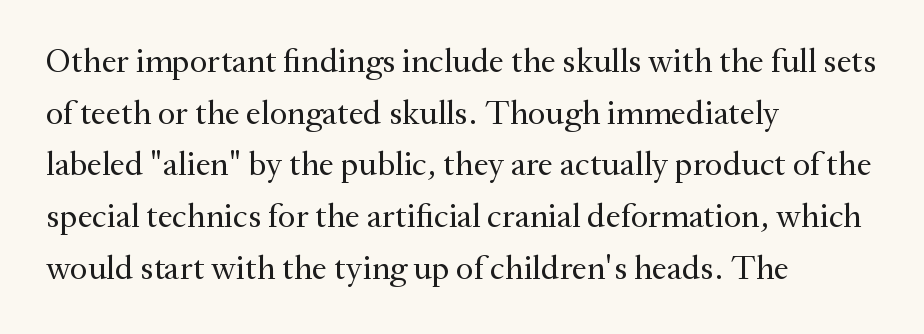
The image shows 34 px regular-weight serif type, upright; set left-aligned, normal line spacing (1.52x), normal letter spacing, not underlined; medium stroke contrast and a small x-height.
